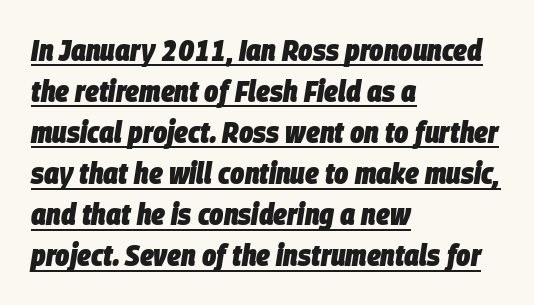
The face used here is rendered with its standard letterfit. In terms of posture, this sample is oblique. These lines are set flush left with a ragged right edge. The passage shown is typed in a proportional face where columns would drift.
